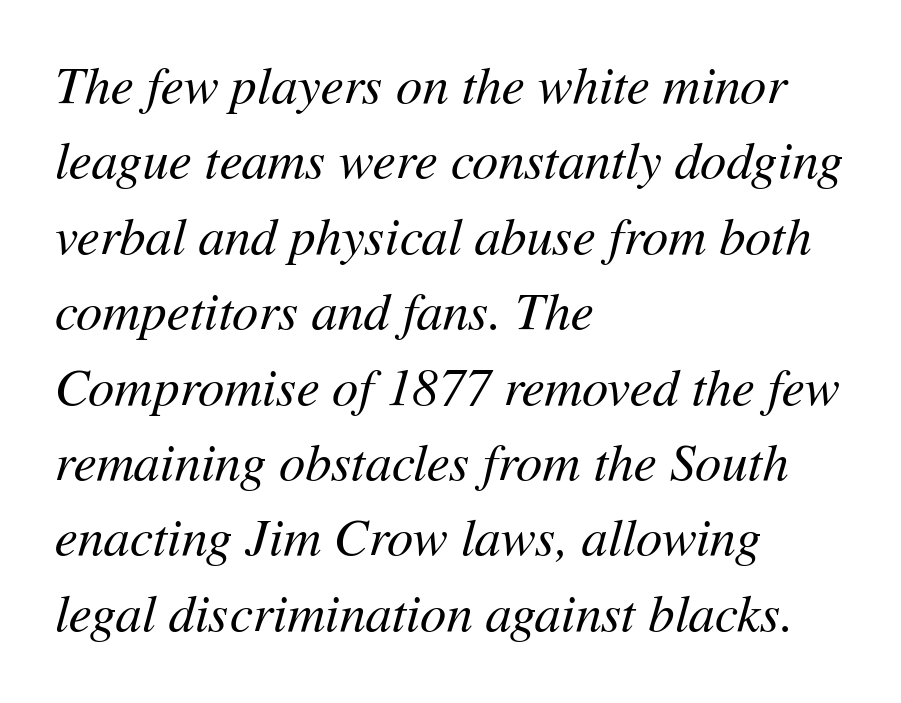
The image shows 52 px regular-weight type, italic (leaning right); set left-aligned, normal line spacing (1.45x), normal letter spacing, not underlined; medium stroke contrast and a medium x-height.
